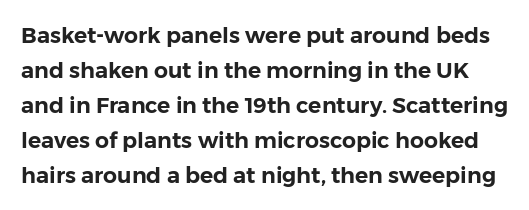
Q: Is the text italic (slanted)? A: No, it is upright.
Q: Is the text underlined? A: No.
Q: Is the spacing between letters normal or unusually wide? A: Normal.
Q: Is the spacing between lines tight, normal or loose? A: Normal.
